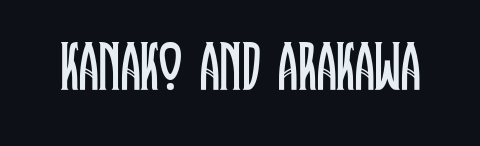
{"serif": "yes", "italic": "no", "bold": "no", "weight": "regular", "width": "condensed", "stroke_contrast": "low", "x_height": "large", "monospaced": "no", "underline": "no", "letter_spacing": "normal", "letter_spacing_em": 0.0, "glyph_px": 70}
